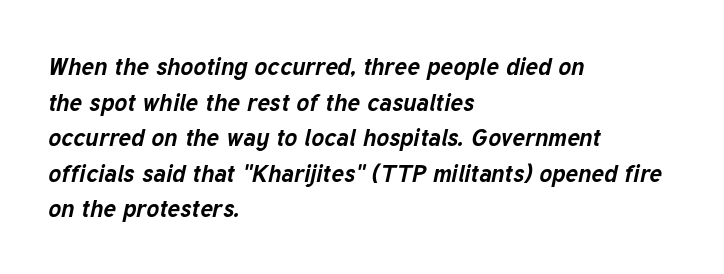
The zone under the glyphs is completely vacant. What's the leading like? Ordinary, nothing unusual. The specimen reads as italic at a glance. Where is the straight margin? On the left. Emphasis by weight is at full strength: bold.
